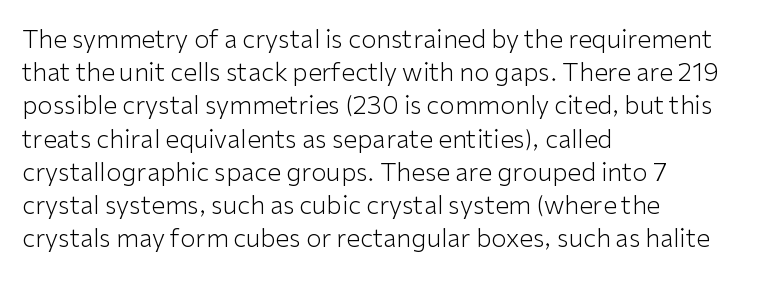
Q: Is the text bold? A: No.
Q: Is the text italic (slanted)? A: No, it is upright.
Q: Is the text underlined? A: No.
Q: How is the paragraph aligned? A: Left-aligned.
Q: Is the spacing between letters normal or unusually wide? A: Normal.
Q: Is the spacing between lines tight, normal or loose? A: Normal.
